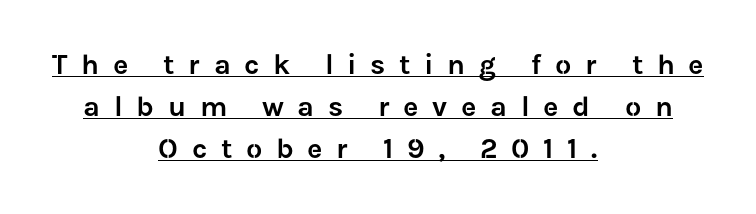
Q: Is the text italic (slanted)? A: No, it is upright.
Q: Is the typeface a serif or a sans-serif typeface? A: Sans-serif.
Q: Is the text underlined? A: Yes.
Q: How is the paragraph aligned? A: Centered.
Q: Is the spacing between letters normal or unusually wide? A: Unusually wide.
Q: Is the spacing between lines tight, normal or loose? A: Normal.
Q: Width (condensed, normal, or wide)? A: Normal.
Q: Stroke contrast? A: Low.
Q: x-height? A: Medium.
Q: Monospaced? A: No.
